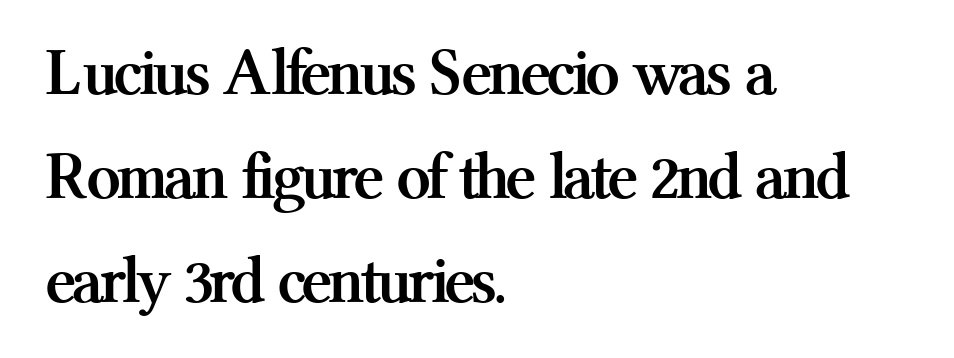
The image shows 68 px semibold serif type, upright; set left-aligned, normal line spacing (1.53x), normal letter spacing, not underlined; medium stroke contrast and a medium x-height.
